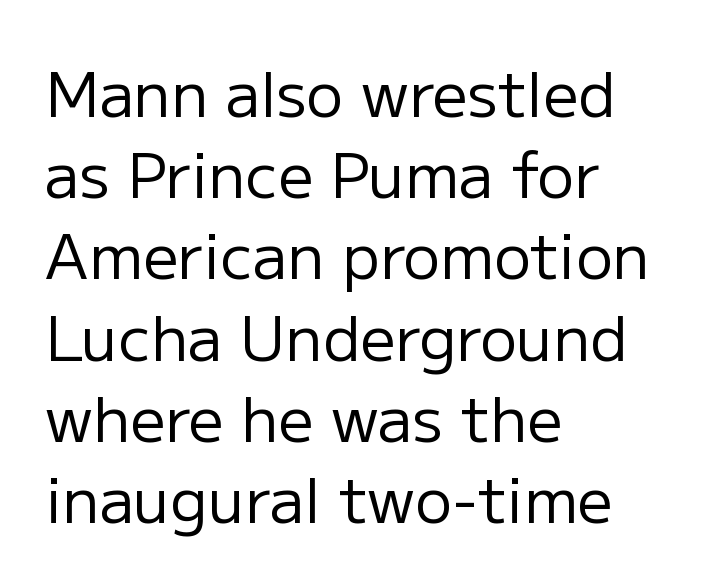
Q: Is the text bold? A: No.
Q: Is the text italic (slanted)? A: No, it is upright.
Q: Is the typeface a serif or a sans-serif typeface? A: Sans-serif.
Q: Is the text underlined? A: No.
Q: How is the paragraph aligned? A: Left-aligned.
Q: Is the spacing between letters normal or unusually wide? A: Normal.
Q: Is the spacing between lines tight, normal or loose? A: Normal.
Q: Width (condensed, normal, or wide)? A: Normal.
Q: Stroke contrast? A: Low.
Q: x-height? A: Medium.
Q: Monospaced? A: No.
